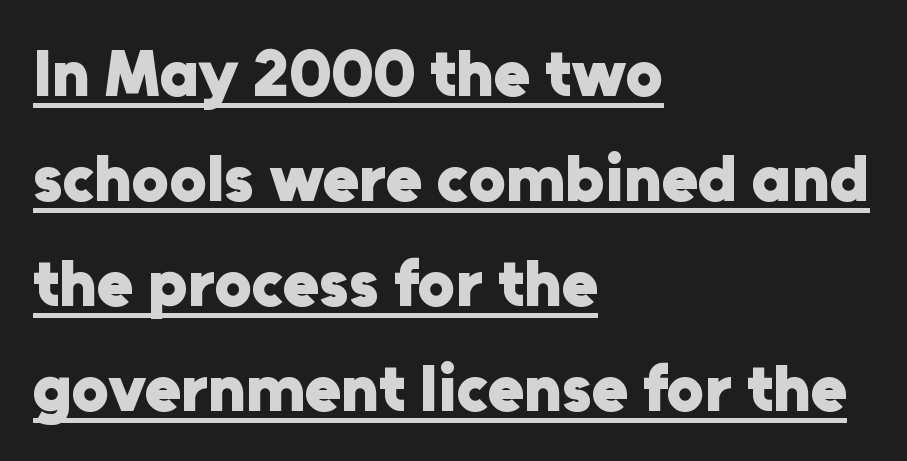
{"serif": "no", "italic": "no", "bold": "yes", "weight": "heavy", "width": "normal", "stroke_contrast": "low", "x_height": "medium", "monospaced": "no", "underline": "yes", "align": "left", "line_spacing": "normal", "line_spacing_ratio": 1.59, "letter_spacing": "normal", "letter_spacing_em": 0.0, "glyph_px": 66}
